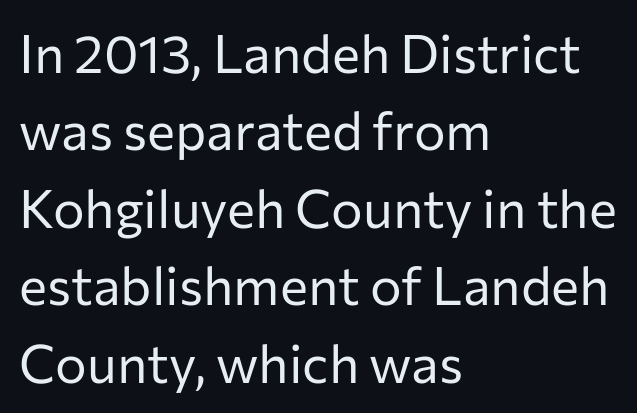
Q: Is the text bold? A: No.
Q: Is the text italic (slanted)? A: No, it is upright.
Q: Is the typeface a serif or a sans-serif typeface? A: Sans-serif.
Q: Is the text underlined? A: No.
Q: How is the paragraph aligned? A: Left-aligned.
Q: Is the spacing between letters normal or unusually wide? A: Normal.
Q: Is the spacing between lines tight, normal or loose? A: Normal.
Q: Width (condensed, normal, or wide)? A: Normal.
Q: Stroke contrast? A: Low.
Q: x-height? A: Medium.
Q: Monospaced? A: No.
